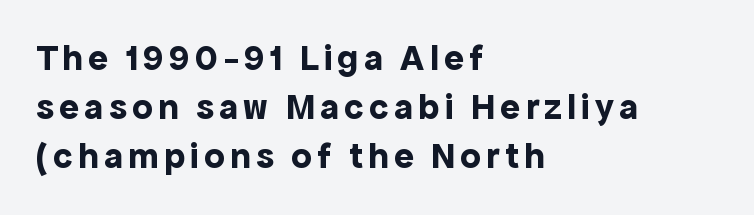
Q: Is the text bold? A: Yes.
Q: Is the text italic (slanted)? A: No, it is upright.
Q: Is the typeface a serif or a sans-serif typeface? A: Sans-serif.
Q: Is the text underlined? A: No.
Q: How is the paragraph aligned? A: Left-aligned.
Q: Is the spacing between lines tight, normal or loose? A: Normal.
Q: Width (condensed, normal, or wide)? A: Normal.
Q: x-height? A: Medium.
Q: Monospaced? A: No.
